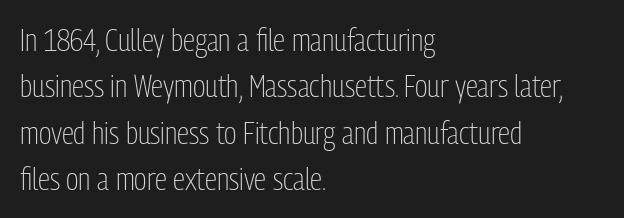
{"serif": "no", "italic": "no", "bold": "no", "weight": "light", "width": "condensed", "stroke_contrast": "low", "x_height": "medium", "monospaced": "no", "underline": "no", "align": "left", "line_spacing": "normal", "line_spacing_ratio": 1.5, "letter_spacing": "normal", "letter_spacing_em": 0.0, "glyph_px": 31}
